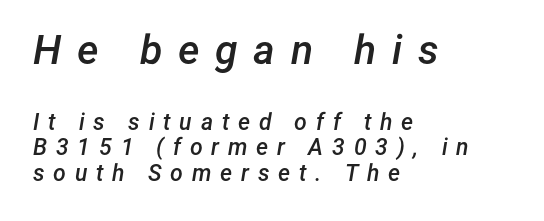
The image shows 41 px semibold type, italic (leaning right); set left-aligned, tight line spacing (1.12x), unusually wide letter spacing (+0.38 em), not underlined; the first (top) block is 1.78x larger; low stroke contrast and a medium x-height.
